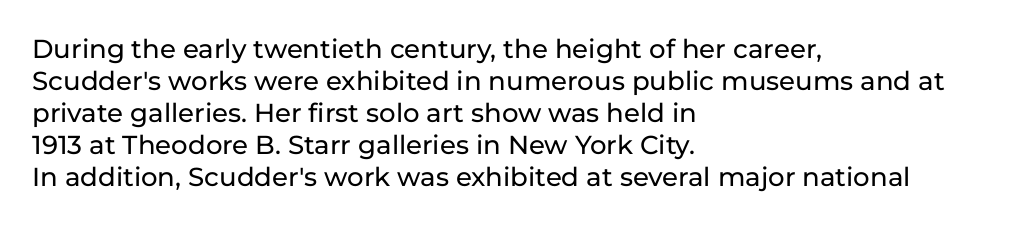
Q: Is the text italic (slanted)? A: No, it is upright.
Q: Is the text underlined? A: No.
Q: How is the paragraph aligned? A: Left-aligned.
Q: Is the spacing between letters normal or unusually wide? A: Normal.
